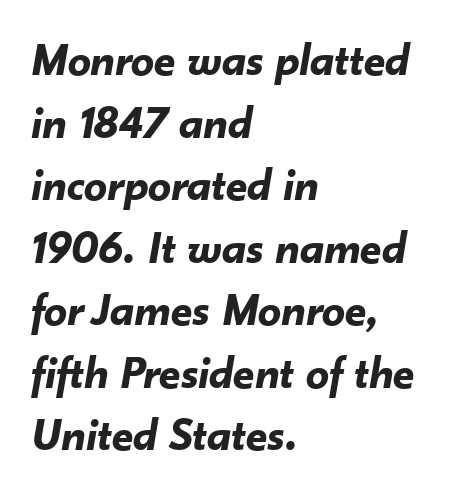
{"italic": "yes", "lean": "right", "slant_degrees": 10, "bold": "yes", "weight": "bold", "width": "normal", "stroke_contrast": "low", "x_height": "small", "monospaced": "no", "underline": "no", "align": "left", "line_spacing": "normal", "line_spacing_ratio": 1.36, "letter_spacing": "normal", "letter_spacing_em": 0.0, "glyph_px": 46}
